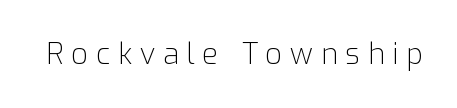
The image shows 29 px light sans-serif type, upright; set unusually wide letter spacing (+0.27 em), not underlined; low stroke contrast and a medium x-height.
